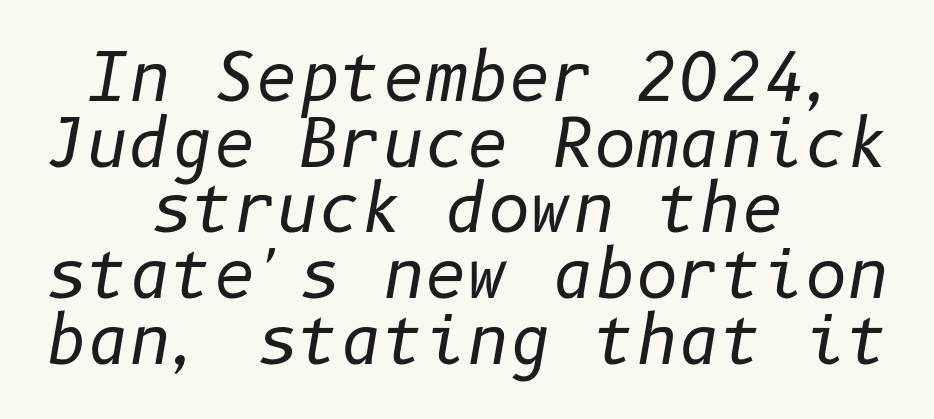
The image shows 65 px regular-weight type, italic (leaning right); set centered, tight line spacing (1.01x), normal letter spacing, not underlined; low stroke contrast and a medium x-height.
